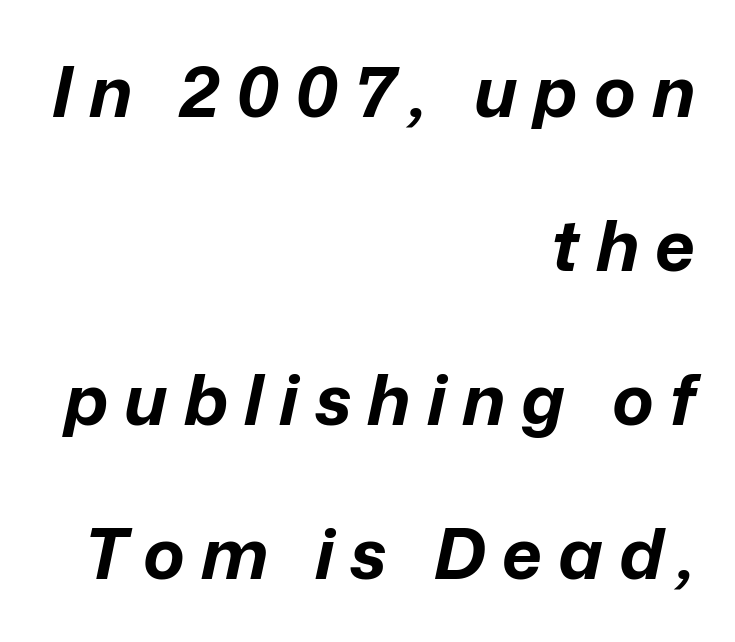
Horizontal bands of white between lines are thick stripes. Tracking here is generous; glyphs stand well apart from one another. Every letter is thick-stroked: bold, no question. The letters are slanted; this is an italic face. Horizontal alignment here is rightward, an uncommon choice for prose. Any mark beneath the type? The region is blank.
